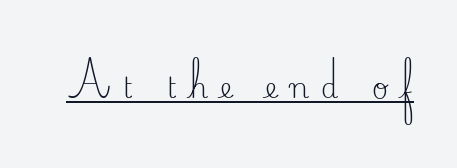
The image shows 28 px regular-weight serif type, upright; set unusually wide letter spacing (+0.44 em), underlined; medium stroke contrast and a small x-height.
